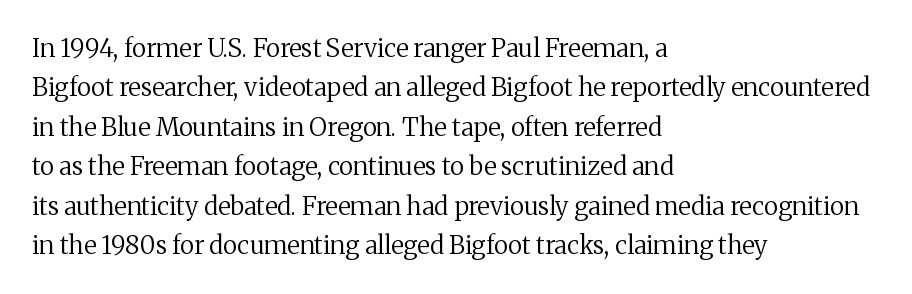
{"italic": "no", "bold": "no", "underline": "no", "align": "left", "line_spacing": "normal", "line_spacing_ratio": 1.58, "letter_spacing": "normal", "letter_spacing_em": 0.0, "glyph_px": 25}
